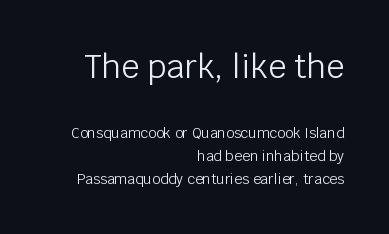
This sample is right-justified, so line beginnings fall wherever the words allow. When letters stand straight like this, we call the style roman or upright. There is no visible air inserted between adjacent glyphs. Summary of vertical rhythm: regular, with standard interline spacing. The letters advance in unequal steps, a hallmark of proportional type.
